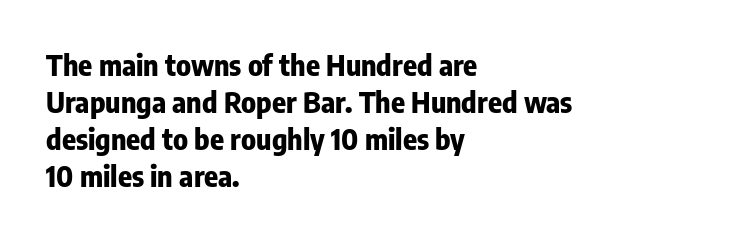
The gaps between neighbouring characters are ordinary and unremarkable. Students, observe: this is what conventionally led text looks like. The text block is weighted toward the left margin, trailing off unevenly rightward. Anything drawn beneath the words? Only blank space. Proportional: the letters do not fall into vertical columns.
